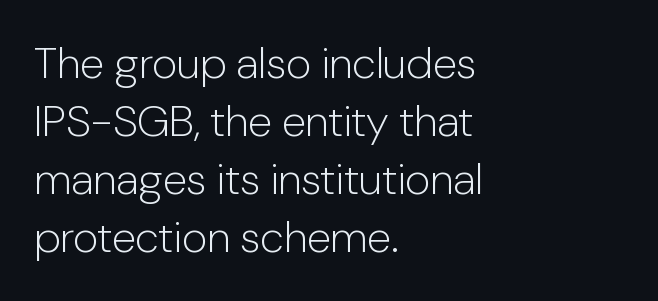
The image shows 44 px light sans-serif type, upright; set left-aligned, normal line spacing (1.32x), normal letter spacing, not underlined; low stroke contrast and a medium x-height.
